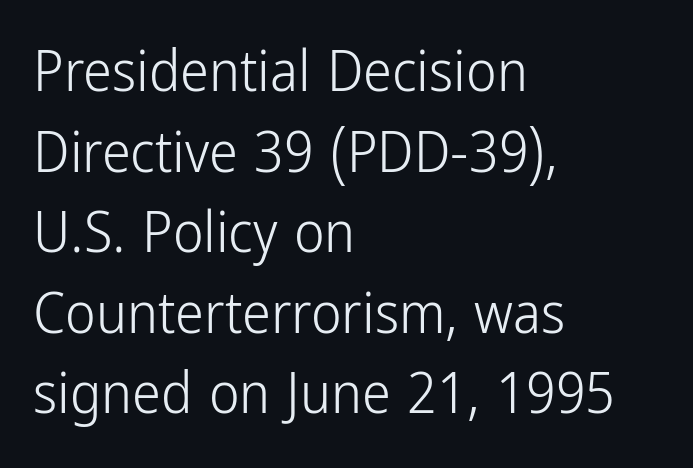
Visually the block forms a straight wall on the left and a jagged coastline on the right. Rendered with straight, roman letterforms. You can tell from the bare stems that sans-serif type was used. Proportional: the letters do not fall into vertical columns. The block of text has a typical density, with ordinary space between rows.
